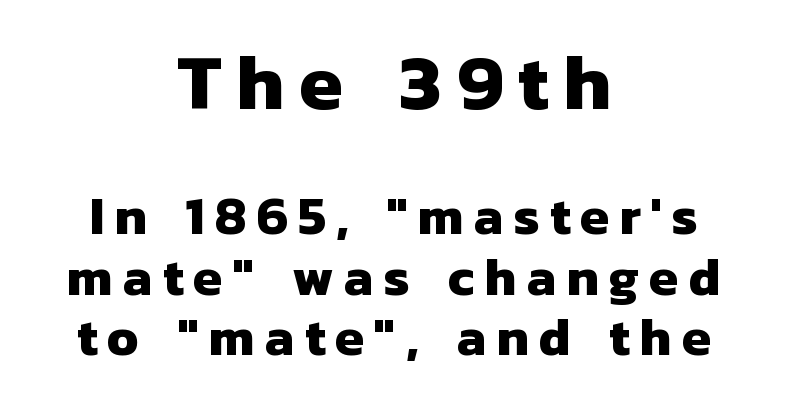
The image shows 79 px heavy sans-serif type; set centered, tight line spacing (1.14x), not underlined; the first (top) block is 1.49x larger; low stroke contrast and a medium x-height.
